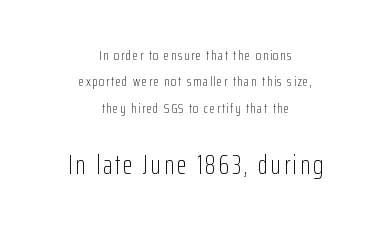
The space directly below the letters is spotless. Heaviness? Minimal to ordinary, like unemphasized prose. Posture: upright roman. The second block has been scaled up relative to the first. Neither beginnings nor endings align; midpoints do.
